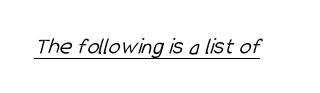
Underlining? Definitely there. The weight tops out at a normal text grade. Does extra space separate the letters? No, they use regular spacing.
